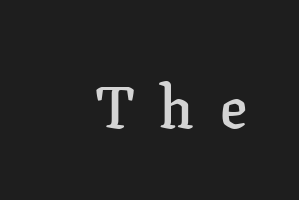
Q: Is the text bold? A: Semi-bold.
Q: Is the text italic (slanted)? A: No, it is upright.
Q: Is the typeface a serif or a sans-serif typeface? A: Serif.
Q: Is the text underlined? A: No.
Q: Is the spacing between letters normal or unusually wide? A: Unusually wide.
Q: Width (condensed, normal, or wide)? A: Normal.
Q: Stroke contrast? A: Low.
Q: x-height? A: Medium.
Q: Monospaced? A: No.
